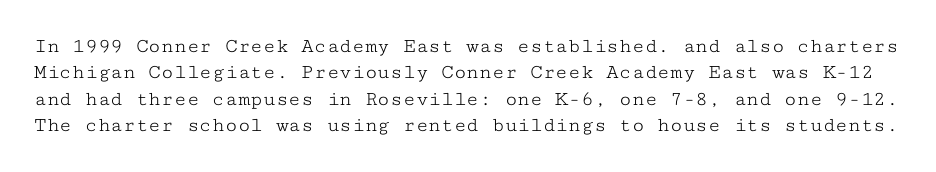
Descenders hang freely into open space. Compared with typical paragraphs, the rows here are spaced about the same. Think standard paragraph weight, or any step lighter than that. These lines were composed using upright roman letters. A typesetter would call this zero additional tracking.
